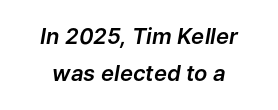
The letters sit at their default tracking, neither squeezed nor spread. Normally led — the rows are evenly, conventionally spaced. Centered paragraph, ragged on both sides. Clear beneath every line of the passage. When letters slant like this, we call the style italic.
